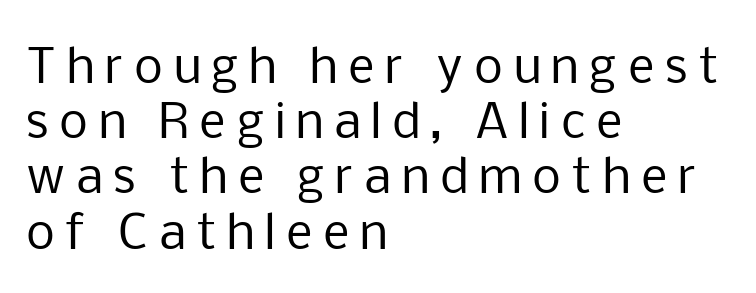
The image shows 46 px regular-weight sans-serif type, upright; set left-aligned, line spacing 1.2x, unusually wide letter spacing (+0.23 em), not underlined; low stroke contrast and a medium x-height.
